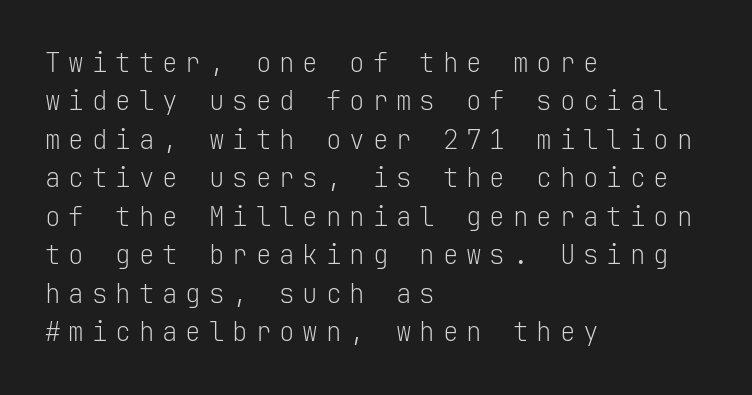
The image shows 26 px text type, upright; set left-aligned, normal line spacing (1.48x), unusually wide letter spacing (+0.3 em), not underlined.
